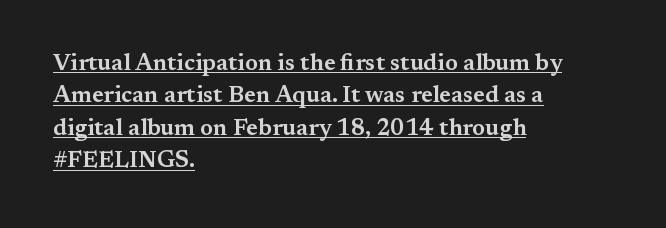
Q: Is the text italic (slanted)? A: No, it is upright.
Q: Is the text underlined? A: Yes.
Q: How is the paragraph aligned? A: Left-aligned.
Q: Is the spacing between letters normal or unusually wide? A: Normal.
Q: Is the spacing between lines tight, normal or loose? A: Normal.
